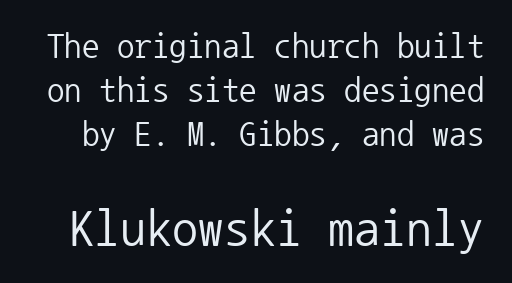
The image shows 52 px regular-weight sans-serif type, upright, monospaced; set normal line spacing (1.26x), normal letter spacing, not underlined; the second (bottom) block is 1.49x larger; low stroke contrast and a medium x-height.
